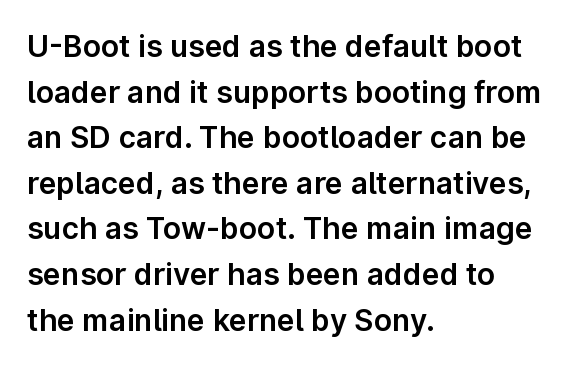
{"serif": "no", "italic": "no", "width": "normal", "stroke_contrast": "low", "x_height": "medium", "monospaced": "no", "underline": "no", "align": "left", "line_spacing": "normal", "line_spacing_ratio": 1.52, "letter_spacing": "normal", "letter_spacing_em": 0.0, "glyph_px": 30}
